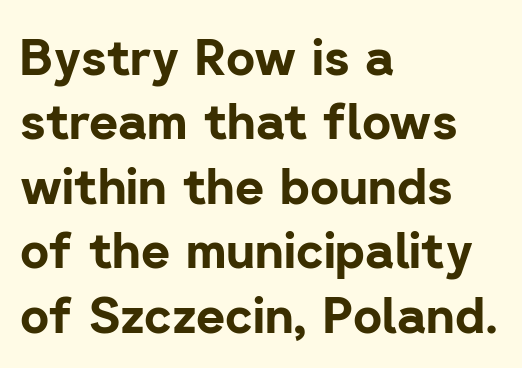
{"serif": "no", "italic": "no", "bold": "yes", "weight": "bold", "width": "normal", "stroke_contrast": "low", "x_height": "medium", "monospaced": "no", "underline": "no", "align": "left", "line_spacing": "normal", "line_spacing_ratio": 1.29, "letter_spacing": "normal", "letter_spacing_em": 0.0, "glyph_px": 50}
